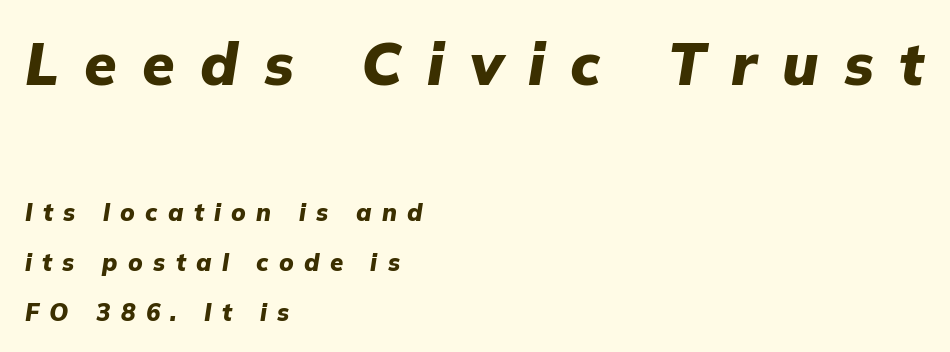
{"italic": "yes", "lean": "right", "slant_degrees": 9, "bold": "yes", "weight": "heavy", "width": "normal", "stroke_contrast": "low", "x_height": "medium", "monospaced": "no", "underline": "no", "align": "left", "line_spacing": "loose", "line_spacing_ratio": 2.09, "letter_spacing": "wide", "letter_spacing_em": 0.43, "larger_block": "first", "size_ratio": 2.46, "glyph_px": 59}
